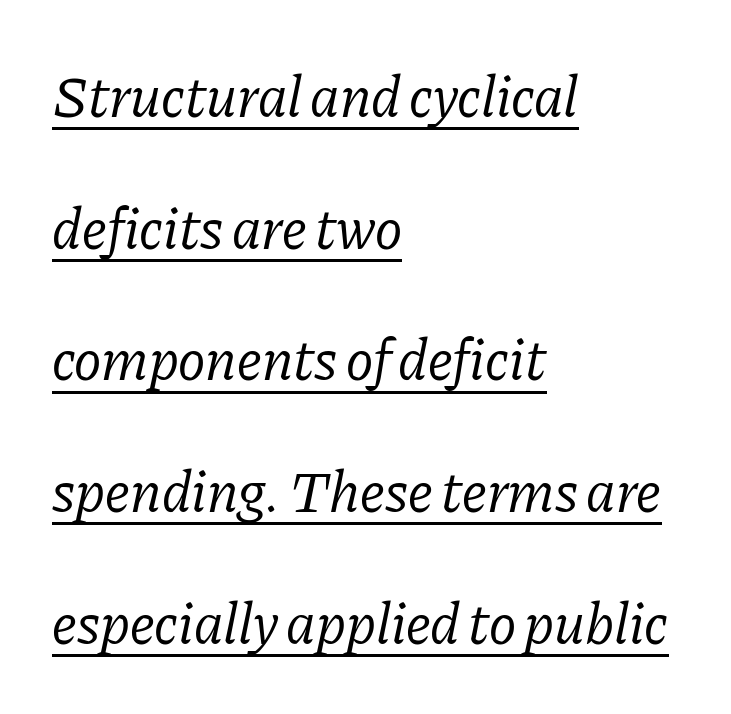
The image shows 58 px regular-weight serif type, italic (leaning right); set left-aligned, loose line spacing (2.27x), normal letter spacing, underlined; low stroke contrast and a medium x-height.
